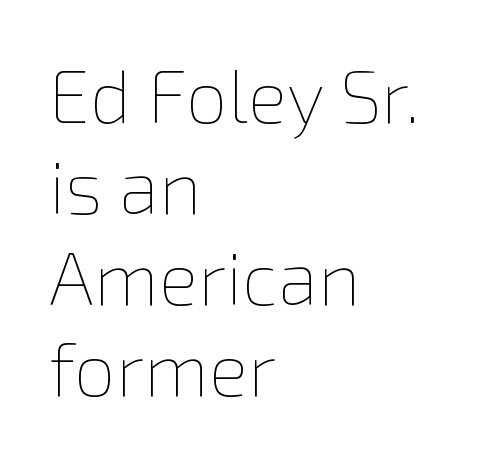
{"italic": "no", "bold": "no", "weight": "thin", "width": "normal", "x_height": "medium", "monospaced": "no", "underline": "no", "align": "left", "line_spacing_ratio": 1.23, "letter_spacing": "normal", "letter_spacing_em": 0.0, "glyph_px": 74}
